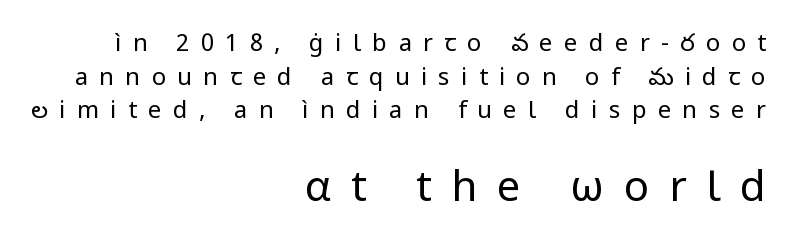
The area under the type is left untouched. Ascenders rise straight up at ninety degrees. Here the designer chose a conventional face with non-uniform glyph widths. The paragraph has a hard right edge and a soft left edge. Stroke thickness stays within the range of a standard reading face or lighter. Unlike a traditional serif, this face leaves its strokes unadorned.
